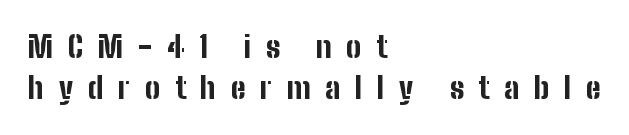
The image shows 30 px bold, condensed sans-serif type, upright; set left-aligned, normal line spacing (1.37x), unusually wide letter spacing (+0.49 em), not underlined; low stroke contrast and a medium x-height.
